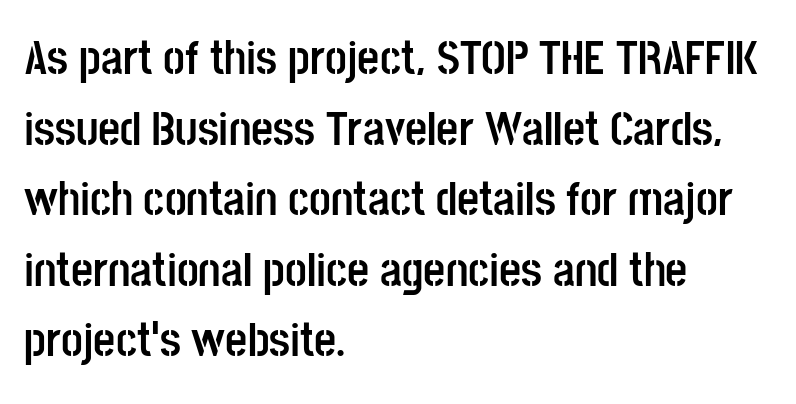
Q: Is the text bold? A: Yes.
Q: Is the text italic (slanted)? A: No, it is upright.
Q: Is the typeface a serif or a sans-serif typeface? A: Sans-serif.
Q: Is the text underlined? A: No.
Q: How is the paragraph aligned? A: Left-aligned.
Q: Is the spacing between letters normal or unusually wide? A: Normal.
Q: Is the spacing between lines tight, normal or loose? A: Normal.
Q: Width (condensed, normal, or wide)? A: Condensed.
Q: Stroke contrast? A: Low.
Q: x-height? A: Large.
Q: Monospaced? A: No.
